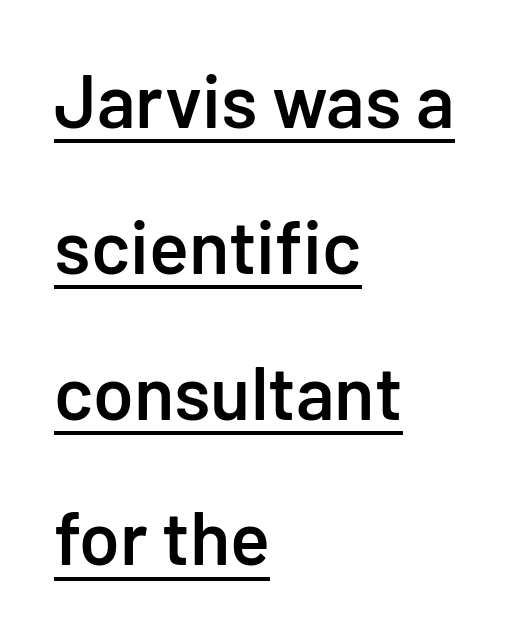
The image shows 74 px semibold sans-serif type, upright; set left-aligned, loose line spacing (1.97x), normal letter spacing, underlined; low stroke contrast and a medium x-height.
